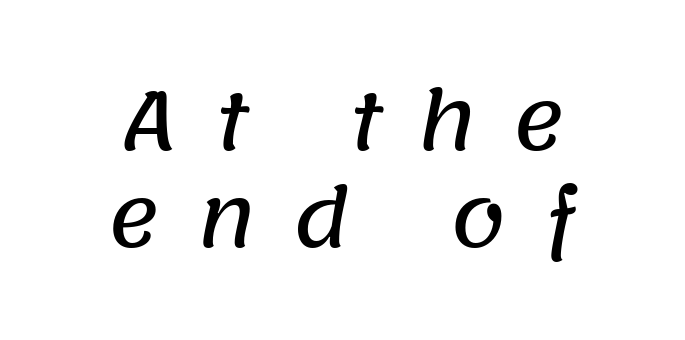
Varying glyph widths throughout — classic text-font behaviour. Clear beneath every line of the passage. How are the letters spaced? Widely, with obvious added tracking. Stroke terminals: plain, sans-serif. Which margin do the lines hug? Neither — every line sits in the middle.
